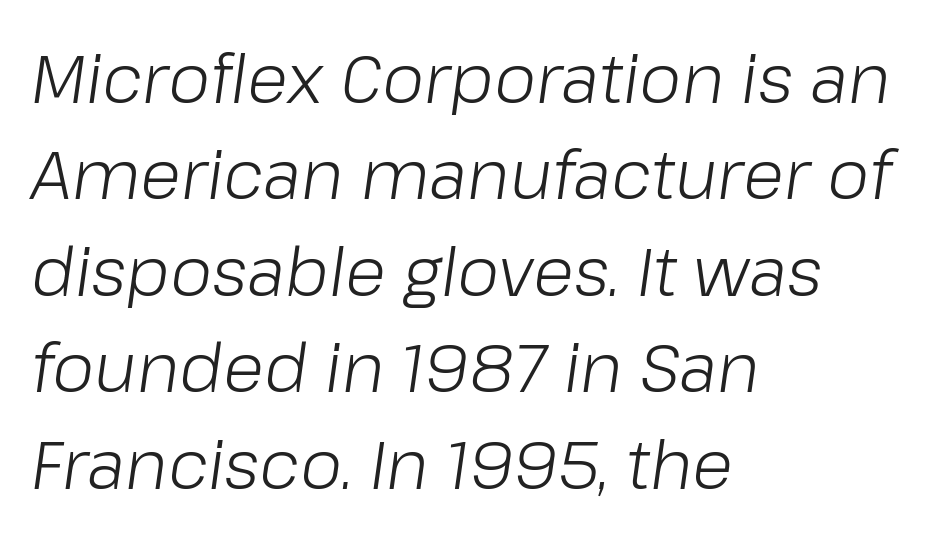
Q: Is the text bold? A: No.
Q: Is the text italic (slanted)? A: Yes, it leans right by about 8 degrees.
Q: Is the text underlined? A: No.
Q: How is the paragraph aligned? A: Left-aligned.
Q: Is the spacing between letters normal or unusually wide? A: Normal.
Q: Is the spacing between lines tight, normal or loose? A: Normal.
Q: Width (condensed, normal, or wide)? A: Normal.
Q: Stroke contrast? A: Low.
Q: x-height? A: Medium.
Q: Monospaced? A: No.
